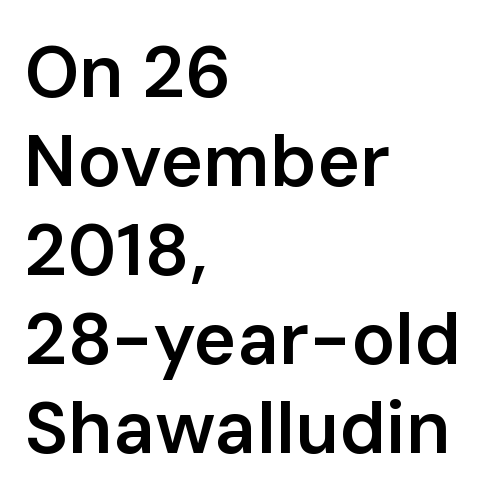
Q: Is the text bold? A: Semi-bold.
Q: Is the text italic (slanted)? A: No, it is upright.
Q: Is the typeface a serif or a sans-serif typeface? A: Sans-serif.
Q: Is the text underlined? A: No.
Q: How is the paragraph aligned? A: Left-aligned.
Q: Is the spacing between letters normal or unusually wide? A: Normal.
Q: Width (condensed, normal, or wide)? A: Normal.
Q: Stroke contrast? A: Low.
Q: x-height? A: Medium.
Q: Monospaced? A: No.
